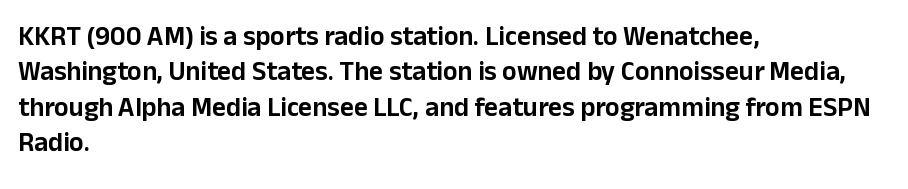
Q: Is the text italic (slanted)? A: No, it is upright.
Q: Is the text underlined? A: No.
Q: How is the paragraph aligned? A: Left-aligned.
Q: Is the spacing between letters normal or unusually wide? A: Normal.
Q: Is the spacing between lines tight, normal or loose? A: Normal.
